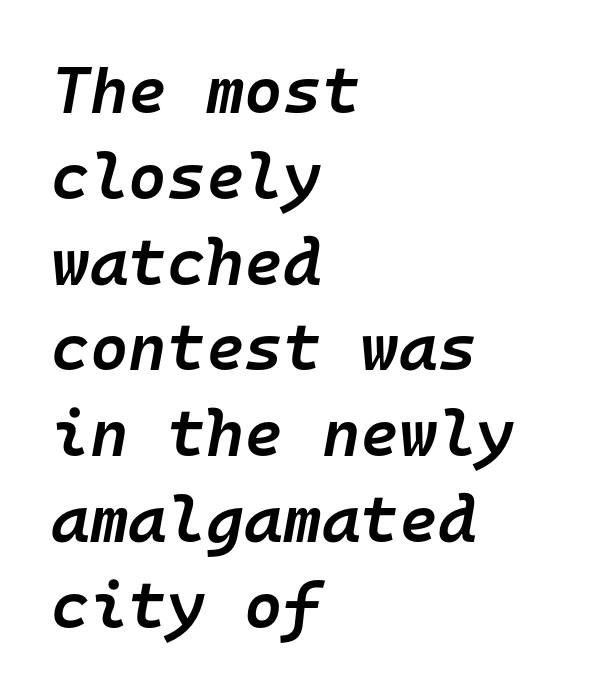
Q: Is the text bold? A: Semi-bold.
Q: Is the text italic (slanted)? A: Yes, it leans right by about 10 degrees.
Q: Is the text underlined? A: No.
Q: How is the paragraph aligned? A: Left-aligned.
Q: Is the spacing between letters normal or unusually wide? A: Normal.
Q: Is the spacing between lines tight, normal or loose? A: Normal.
Q: Width (condensed, normal, or wide)? A: Normal.
Q: Stroke contrast? A: Low.
Q: x-height? A: Medium.
Q: Monospaced? A: Yes.
